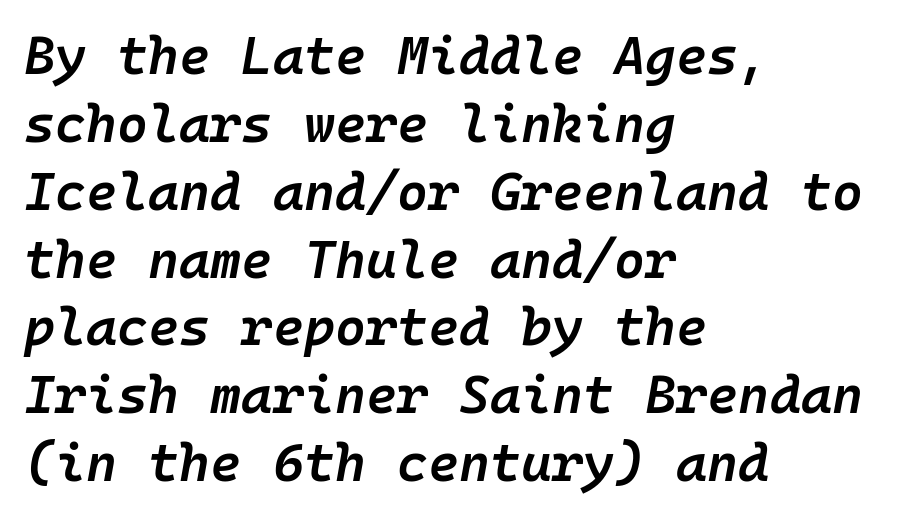
The image shows 53 px semibold type, italic (leaning right), monospaced; set left-aligned, normal line spacing (1.28x), normal letter spacing, not underlined; low stroke contrast and a medium x-height.
